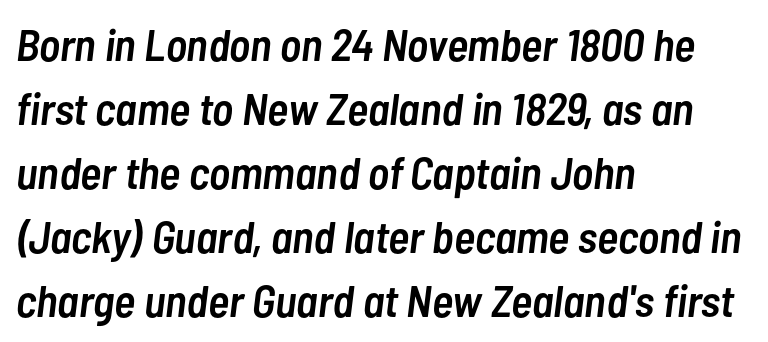
Default kerning and tracking; the words read as compact shapes. Is this a fixed-width face? No — the glyphs have proportional, varying widths. This sample is left-justified, so line endings fall wherever the words run out. Has an underline been added? It has not. The axis of the letterforms is tilted away from vertical.
